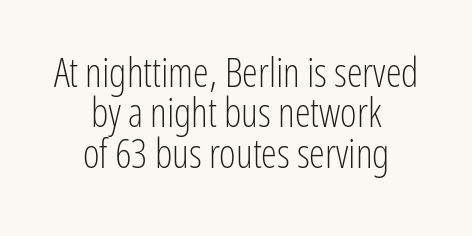
The image shows 40 px light, condensed sans-serif type, upright; set centered, tight line spacing (1.01x), normal letter spacing, not underlined; low stroke contrast and a medium x-height.
